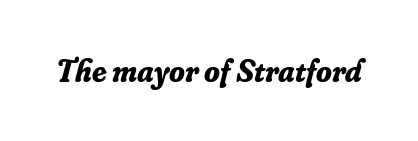
{"serif": "yes", "italic": "yes", "lean": "right", "slant_degrees": 16, "bold": "yes", "weight": "bold", "width": "normal", "stroke_contrast": "low", "x_height": "small", "monospaced": "no", "underline": "no", "letter_spacing": "normal", "letter_spacing_em": 0.0, "glyph_px": 32}
